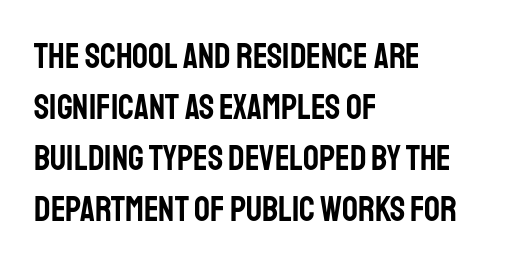
Q: Is the text italic (slanted)? A: No, it is upright.
Q: Is the typeface a serif or a sans-serif typeface? A: Sans-serif.
Q: Is the text underlined? A: No.
Q: How is the paragraph aligned? A: Left-aligned.
Q: Is the spacing between letters normal or unusually wide? A: Normal.
Q: Is the spacing between lines tight, normal or loose? A: Normal.
Q: Width (condensed, normal, or wide)? A: Condensed.
Q: Stroke contrast? A: Low.
Q: x-height? A: Large.
Q: Monospaced? A: No.
